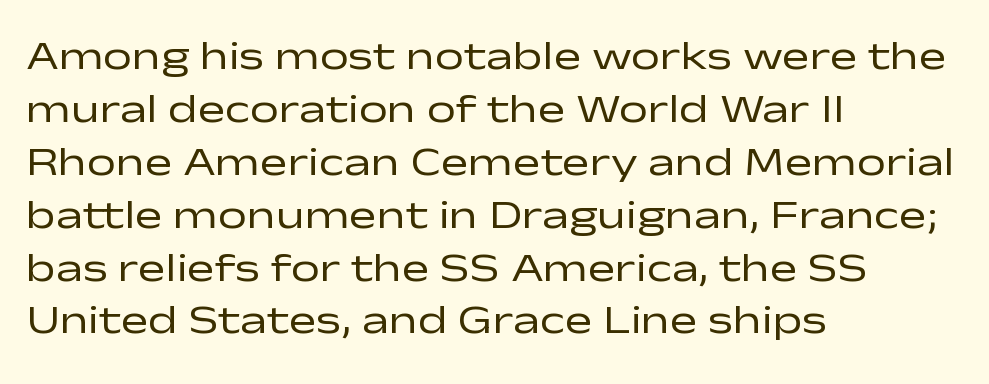
Q: Is the text bold? A: No.
Q: Is the text italic (slanted)? A: No, it is upright.
Q: Is the typeface a serif or a sans-serif typeface? A: Sans-serif.
Q: Is the text underlined? A: No.
Q: How is the paragraph aligned? A: Left-aligned.
Q: Is the spacing between letters normal or unusually wide? A: Normal.
Q: Is the spacing between lines tight, normal or loose? A: Normal.
Q: Width (condensed, normal, or wide)? A: Wide.
Q: Stroke contrast? A: Low.
Q: x-height? A: Medium.
Q: Monospaced? A: No.
